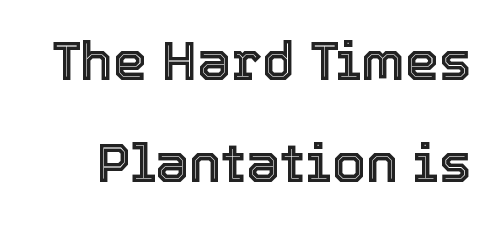
Descender tails drop into unmarked territory. Look at the tracking — it's just the regular setting, nothing added. You could not count columns in this text — the font is proportionally spaced. Do the letters lean? They stand straight.
